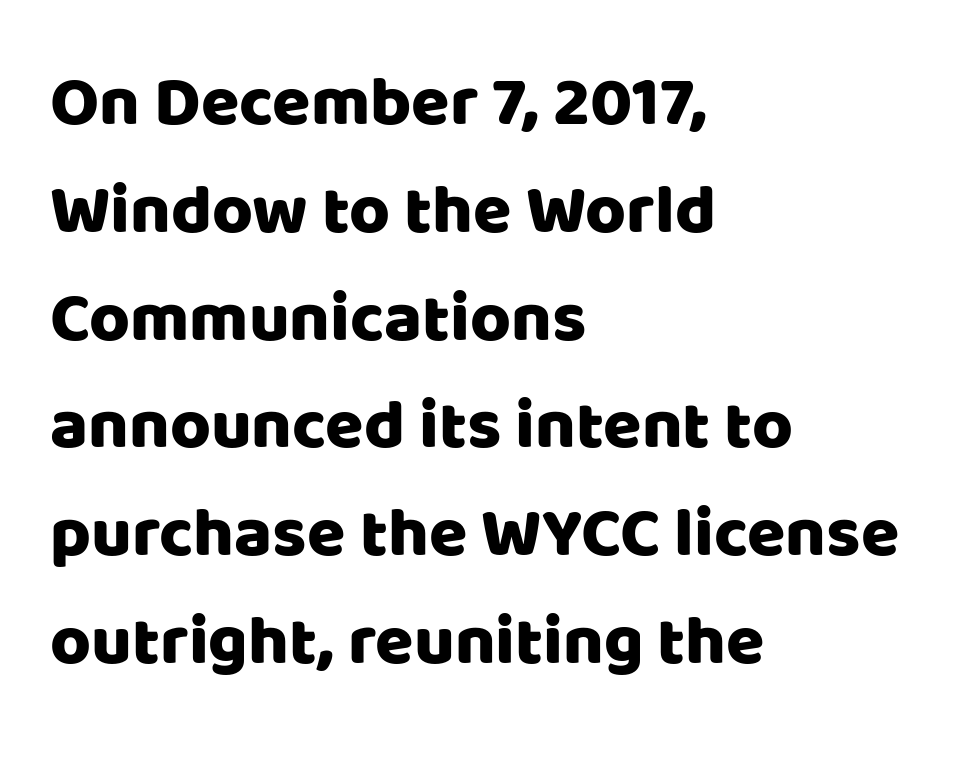
The image shows 70 px sans-serif type, upright; set left-aligned, normal line spacing (1.54x), normal letter spacing, not underlined; low stroke contrast and a large x-height.
